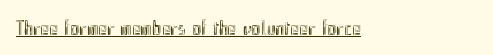
Underlined type. When letters stand straight like this, we call the style roman or upright. Students, note that the glyphs here touch the page at normal intervals. Compared with a centered layout, this one pins lines to the left instead.
